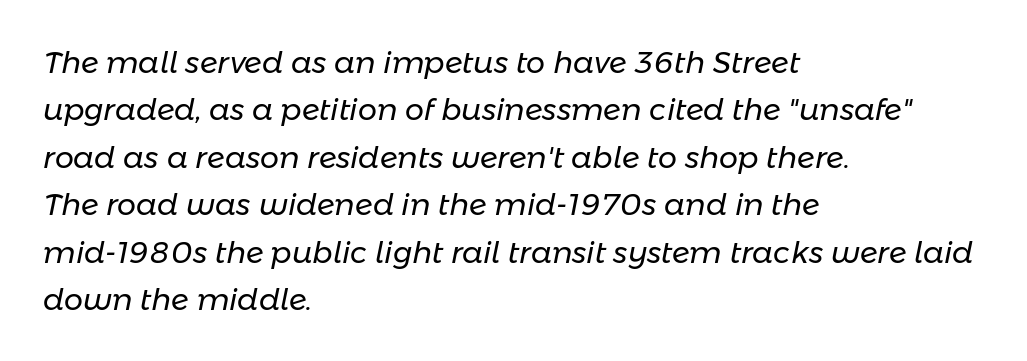
Q: Is the text bold? A: No.
Q: Is the text italic (slanted)? A: Yes, it leans right by about 11 degrees.
Q: Is the text underlined? A: No.
Q: How is the paragraph aligned? A: Left-aligned.
Q: Is the spacing between letters normal or unusually wide? A: Normal.
Q: Is the spacing between lines tight, normal or loose? A: Normal.
Q: Width (condensed, normal, or wide)? A: Normal.
Q: Stroke contrast? A: Low.
Q: x-height? A: Medium.
Q: Monospaced? A: No.
